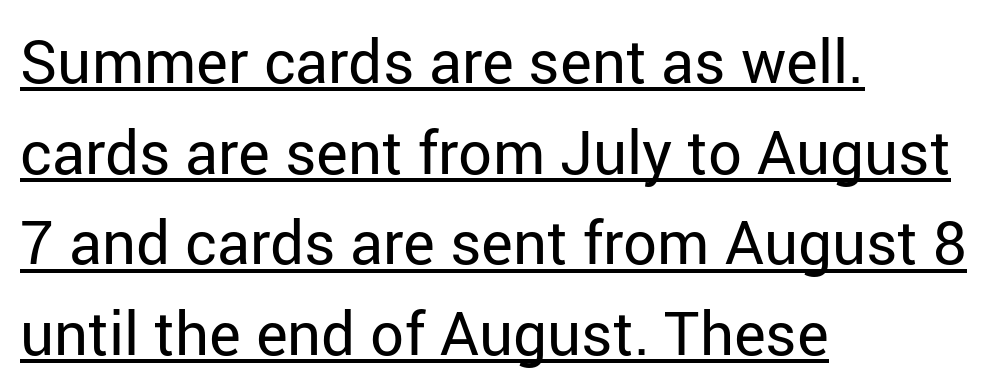
This sample has the flowing, uneven cadence of proportional lettering. This is underlined copy, the kind a proofreader might mark for attention. The text was rendered using a sans face with plain stroke endings. Students, note that the glyphs here touch the page at normal intervals. Baseline-to-baseline distance is the conventional proportion of letter height. These lines stack with their left ends in a neat column.
